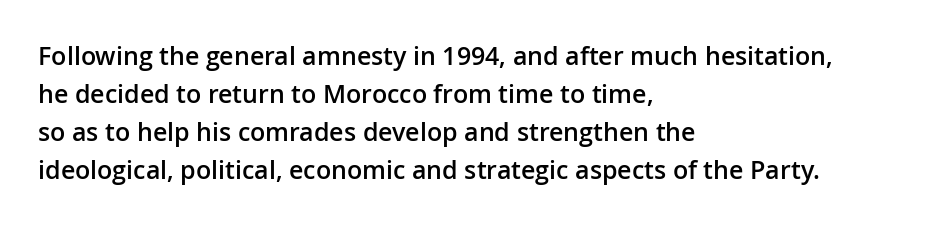
The image shows 25 px text type, upright; set left-aligned, normal line spacing (1.52x), normal letter spacing, not underlined.
